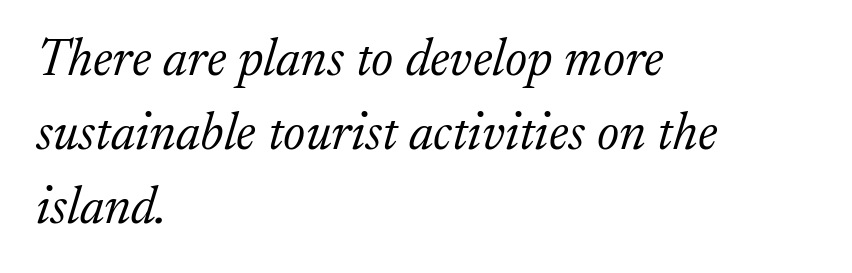
The image shows 52 px light serif type, italic (leaning right); set left-aligned, normal line spacing (1.42x), normal letter spacing, not underlined; low stroke contrast and a medium x-height.
